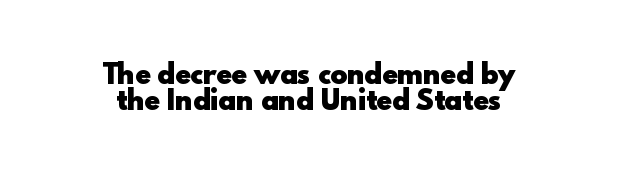
{"italic": "no", "bold": "yes", "underline": "no", "align": "center", "line_spacing": "tight", "line_spacing_ratio": 1.0, "letter_spacing": "normal", "letter_spacing_em": 0.0, "glyph_px": 26}
